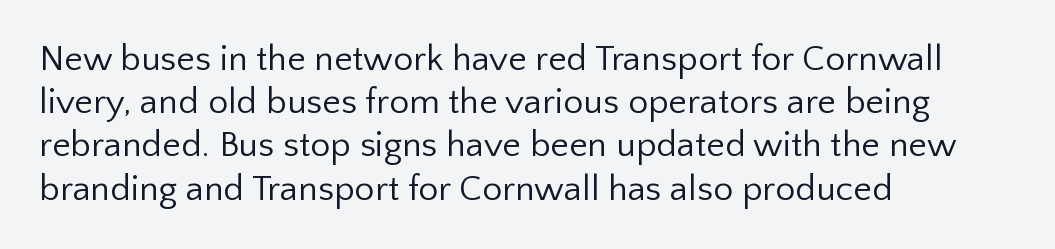
The image shows 36 px regular-weight sans-serif type, upright; set left-aligned, line spacing 1.2x, normal letter spacing, not underlined; low stroke contrast and a medium x-height.
